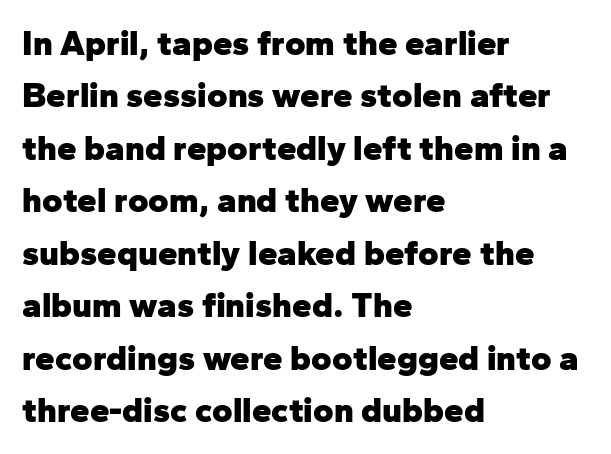
Q: Is the text bold? A: Yes.
Q: Is the text italic (slanted)? A: No, it is upright.
Q: Is the typeface a serif or a sans-serif typeface? A: Sans-serif.
Q: Is the text underlined? A: No.
Q: How is the paragraph aligned? A: Left-aligned.
Q: Is the spacing between letters normal or unusually wide? A: Normal.
Q: Is the spacing between lines tight, normal or loose? A: Normal.
Q: Width (condensed, normal, or wide)? A: Normal.
Q: Stroke contrast? A: Low.
Q: x-height? A: Medium.
Q: Monospaced? A: No.
